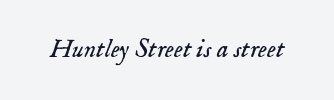
The image shows 26 px text type, italic (leaning right); set normal letter spacing, not underlined.
